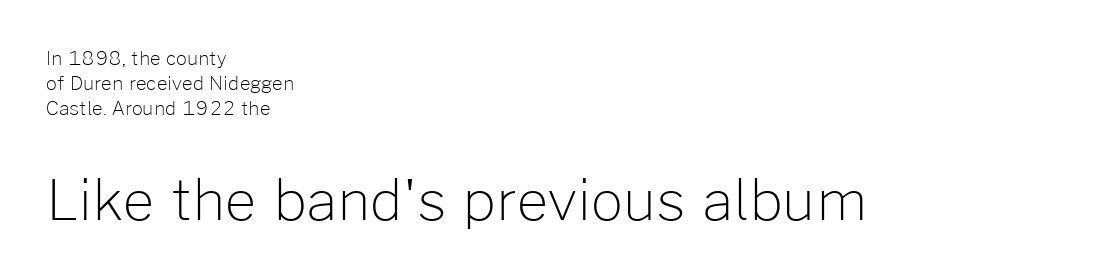
The image shows 56 px light sans-serif type, upright; set left-aligned, normal line spacing (1.32x), normal letter spacing, not underlined; the second (bottom) block is 2.95x larger; low stroke contrast and a medium x-height.
